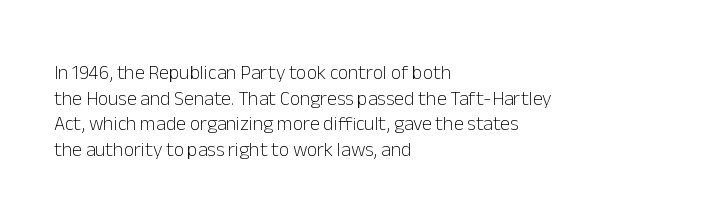
The image shows 20 px text type, upright; set left-aligned, normal line spacing (1.28x), normal letter spacing, not underlined.
